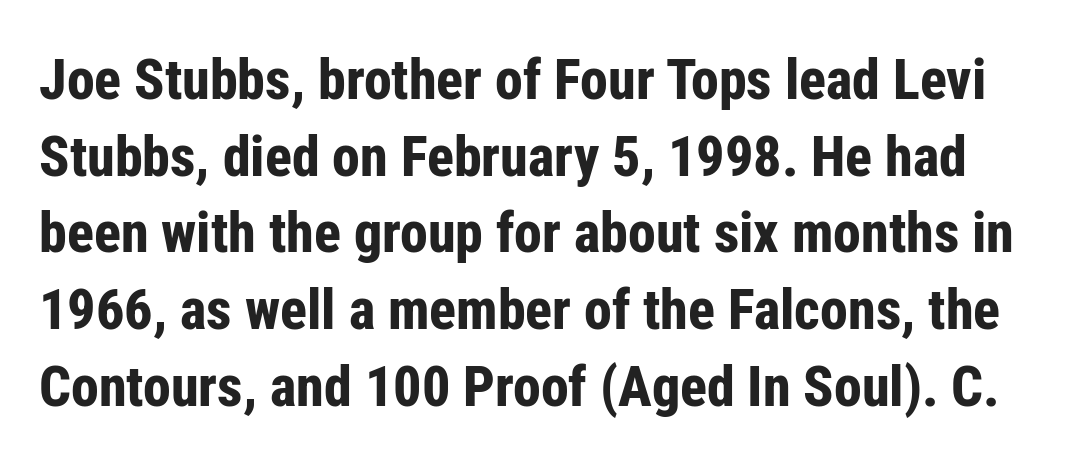
The gap between lines stays unmarked. You'd pick this weight for a headline — it's a proper bold. A typesetter would call this zero additional tracking. Does the type have serifs? No, each stem ends abruptly. Does the lettering tilt? It doesn't — this is upright.
